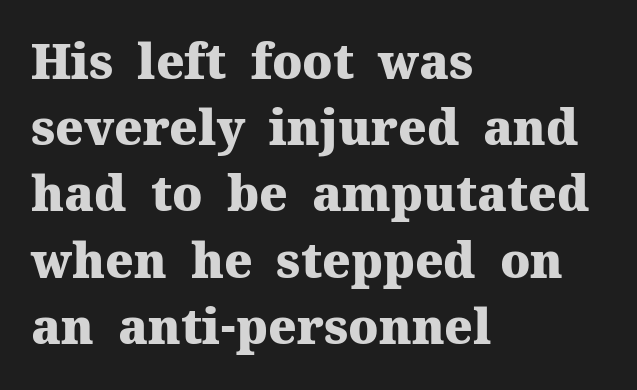
Tracking value appears to be zero — textbook default spacing. Spacing verdict: proportional, widths tailored to each character. Weight: bold. Regarding leading, the lines here are spaced in the standard way.
